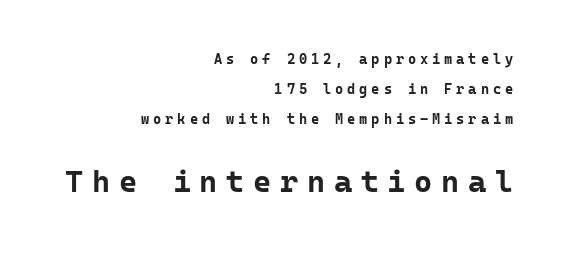
{"serif": "no", "italic": "no", "bold": "yes", "weight": "bold", "width": "normal", "stroke_contrast": "low", "x_height": "medium", "monospaced": "yes", "underline": "no", "align": "right", "line_spacing": "loose", "line_spacing_ratio": 2.15, "letter_spacing": "wide", "letter_spacing_em": 0.28, "larger_block": "second", "size_ratio": 2.21, "glyph_px": 31}
